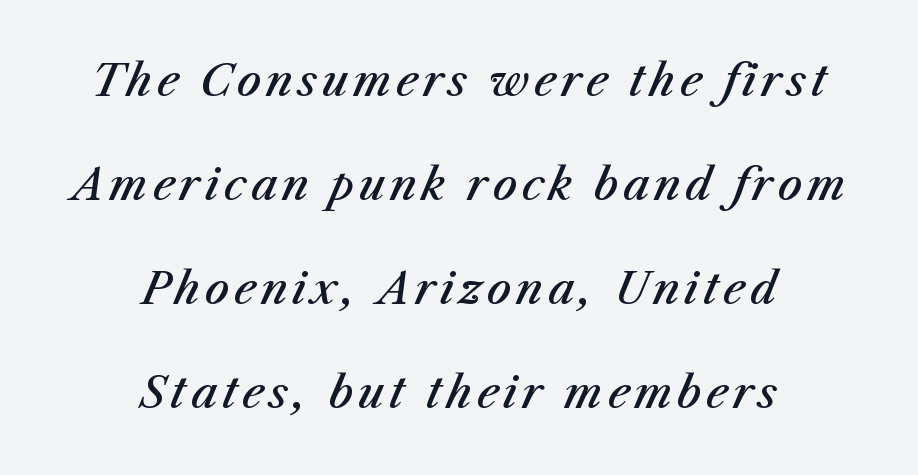
The image shows 43 px semibold type, italic (leaning right); set centered, loose line spacing (2.42x), not underlined; medium stroke contrast and a medium x-height.
